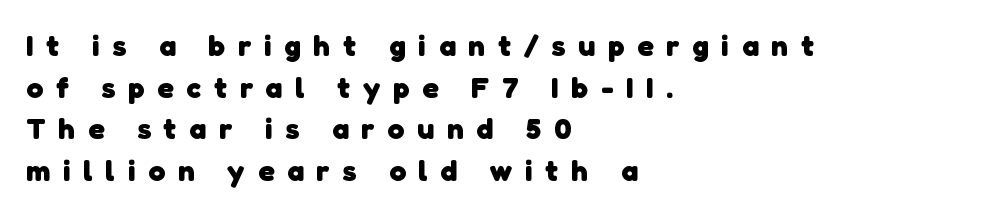
Q: Is the text bold? A: Yes.
Q: Is the typeface a serif or a sans-serif typeface? A: Sans-serif.
Q: Is the text underlined? A: No.
Q: How is the paragraph aligned? A: Left-aligned.
Q: Is the spacing between letters normal or unusually wide? A: Unusually wide.
Q: Is the spacing between lines tight, normal or loose? A: Normal.
Q: Width (condensed, normal, or wide)? A: Normal.
Q: Stroke contrast? A: Low.
Q: x-height? A: Medium.
Q: Monospaced? A: No.
